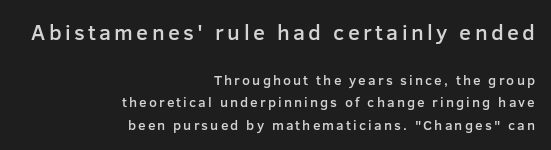
Q: Is the text bold? A: Semi-bold.
Q: Is the text italic (slanted)? A: No, it is upright.
Q: Is the text underlined? A: No.
Q: How is the paragraph aligned? A: Right-aligned.
Q: Is the spacing between lines tight, normal or loose? A: Normal.
Q: Which block of text is set in a larger size, the first (top) or the second (bottom)? A: The first (top) one.
